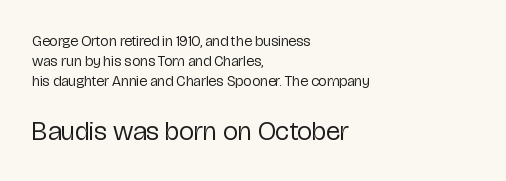
The image shows 27 px text type, upright; set left-aligned, normal line spacing (1.35x), normal letter spacing, not underlined; the second (bottom) block is 1.8x larger.
